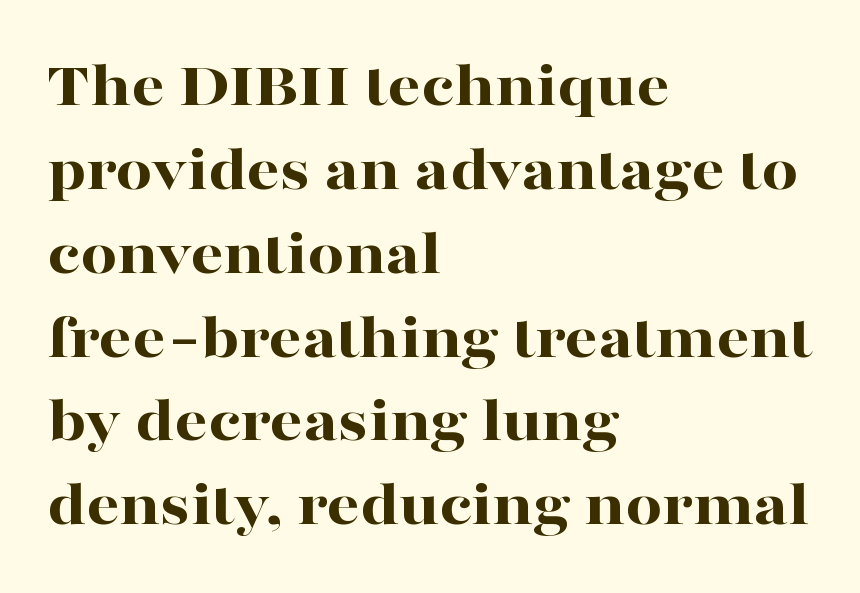
Do the characters align in a grid? No, the font is proportional. The lines sit at an ordinary, default distance from one another. Alignment: flush left. What kind of face is this? One with serifs. Posture: straight, roman, zero tilt.
